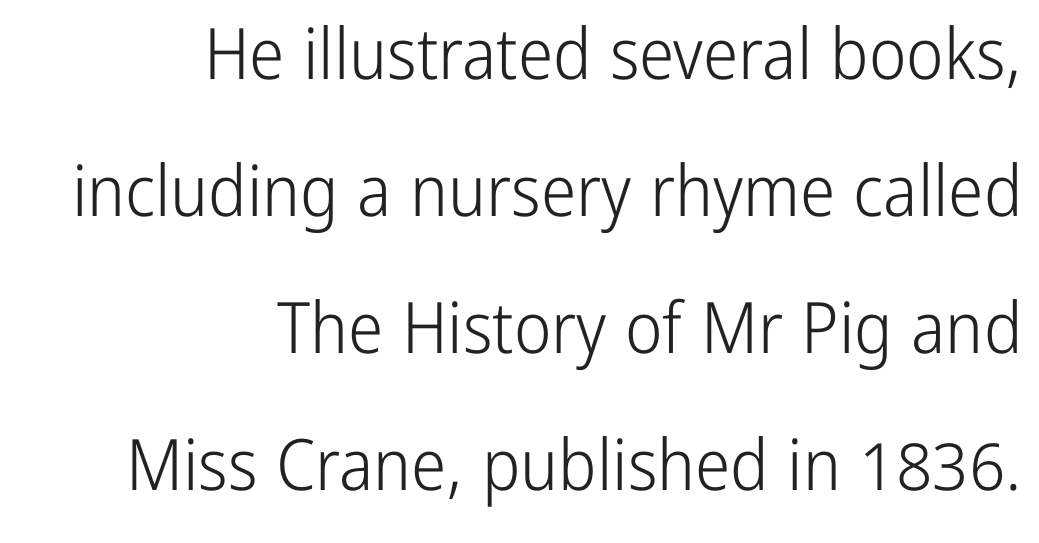
Q: Is the text bold? A: No.
Q: Is the text italic (slanted)? A: No, it is upright.
Q: Is the typeface a serif or a sans-serif typeface? A: Sans-serif.
Q: Is the text underlined? A: No.
Q: How is the paragraph aligned? A: Right-aligned.
Q: Is the spacing between letters normal or unusually wide? A: Normal.
Q: Is the spacing between lines tight, normal or loose? A: Loose.
Q: Width (condensed, normal, or wide)? A: Condensed.
Q: Stroke contrast? A: Low.
Q: x-height? A: Medium.
Q: Monospaced? A: No.
